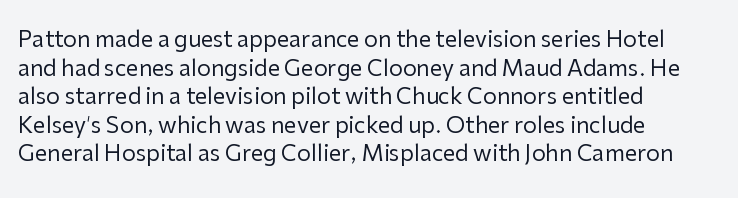
Q: Is the text bold? A: No.
Q: Is the text italic (slanted)? A: No, it is upright.
Q: Is the text underlined? A: No.
Q: How is the paragraph aligned? A: Left-aligned.
Q: Is the spacing between letters normal or unusually wide? A: Normal.
Q: Is the spacing between lines tight, normal or loose? A: Normal.
